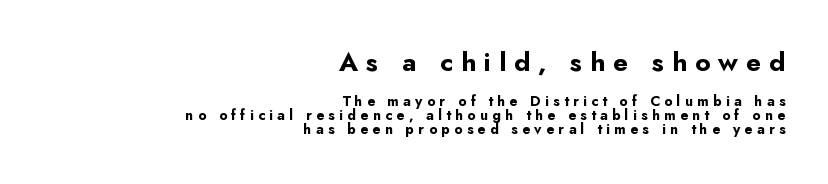
Q: Is the text bold? A: Yes.
Q: Is the text italic (slanted)? A: No, it is upright.
Q: Is the text underlined? A: No.
Q: How is the paragraph aligned? A: Right-aligned.
Q: Is the spacing between letters normal or unusually wide? A: Unusually wide.
Q: Is the spacing between lines tight, normal or loose? A: Tight.
Q: Which block of text is set in a larger size, the first (top) or the second (bottom)? A: The first (top) one.
